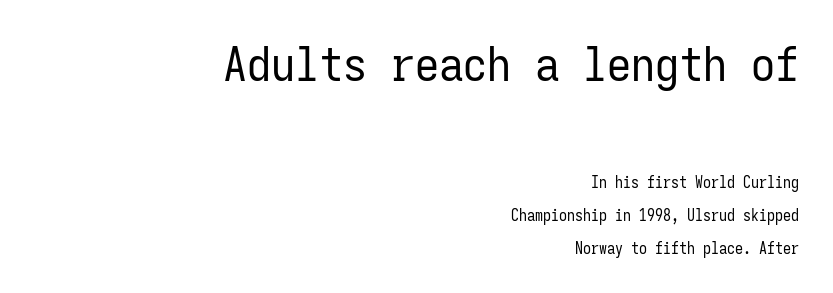
Q: Is the text bold? A: No.
Q: Is the text italic (slanted)? A: No, it is upright.
Q: Is the typeface a serif or a sans-serif typeface? A: Sans-serif.
Q: Is the text underlined? A: No.
Q: How is the paragraph aligned? A: Right-aligned.
Q: Is the spacing between letters normal or unusually wide? A: Normal.
Q: Is the spacing between lines tight, normal or loose? A: Loose.
Q: Which block of text is set in a larger size, the first (top) or the second (bottom)? A: The first (top) one.
Q: Width (condensed, normal, or wide)? A: Condensed.
Q: Stroke contrast? A: Low.
Q: x-height? A: Medium.
Q: Monospaced? A: Yes.
